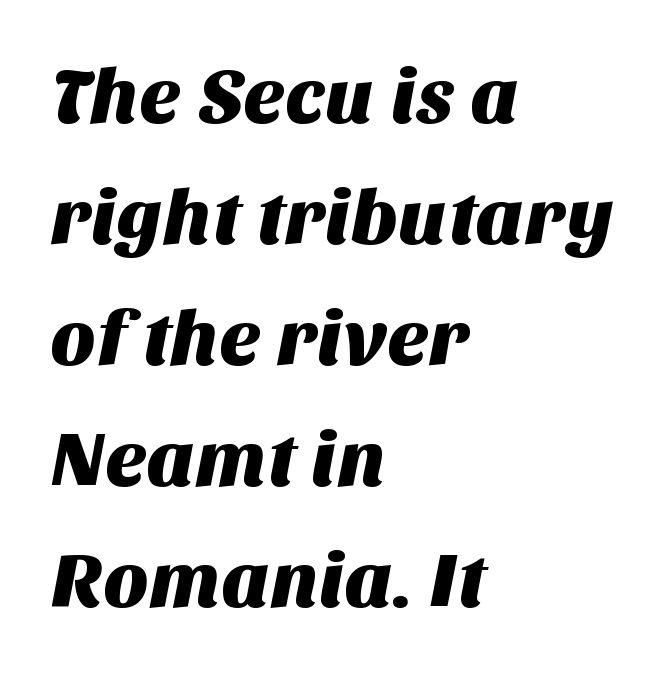
Leading: standard. A typesetter would call this proportional, since set widths differ per character. A clean baseline with only descenders dipping below it. In CSS terms this would be text-align: left.
